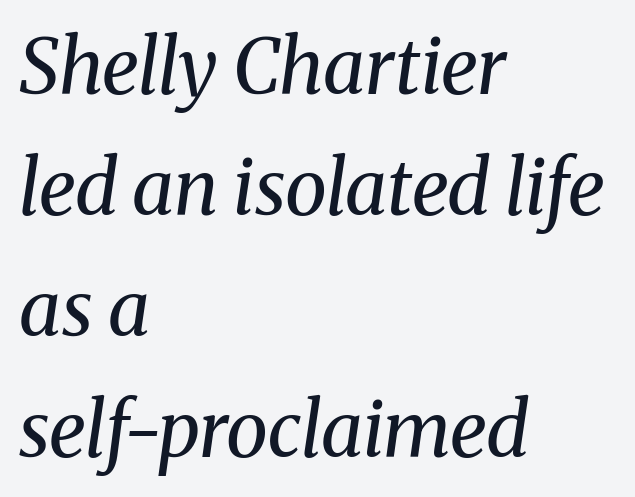
Q: Is the text bold? A: No.
Q: Is the text italic (slanted)? A: Yes, it leans right by about 8 degrees.
Q: Is the typeface a serif or a sans-serif typeface? A: Serif.
Q: Is the text underlined? A: No.
Q: How is the paragraph aligned? A: Left-aligned.
Q: Is the spacing between letters normal or unusually wide? A: Normal.
Q: Is the spacing between lines tight, normal or loose? A: Normal.
Q: Width (condensed, normal, or wide)? A: Normal.
Q: Stroke contrast? A: Medium.
Q: x-height? A: Medium.
Q: Monospaced? A: No.
